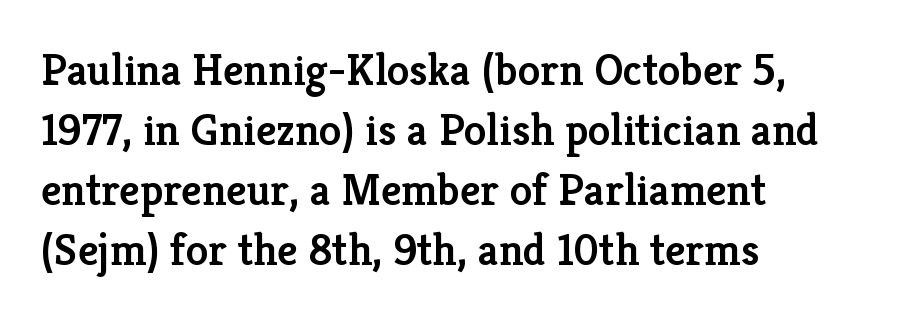
{"serif": "yes", "italic": "no", "bold": "semi", "weight": "semibold", "width": "normal", "stroke_contrast": "low", "x_height": "medium", "monospaced": "no", "underline": "no", "align": "left", "line_spacing": "normal", "line_spacing_ratio": 1.33, "letter_spacing": "normal", "letter_spacing_em": 0.0, "glyph_px": 45}
